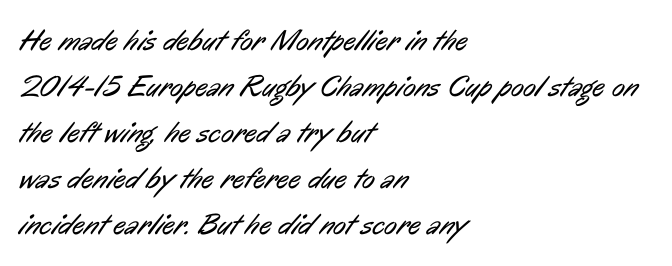
Stems here are at most as thick as an everyday book face. A normal amount of white space separates one row of letters from the next. A clean baseline with only descenders dipping below it. The letters sit at their default tracking, neither squeezed nor spread. The lines in this sample share a left origin and differ only in where they stop. Do the characters align in a grid? No, the font is proportional.
